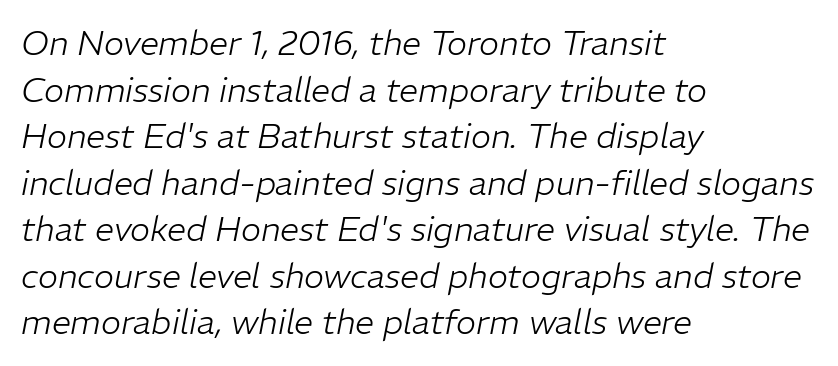
The image shows 34 px light type, italic (leaning right); set left-aligned, normal line spacing (1.37x), normal letter spacing, not underlined; low stroke contrast and a medium x-height.
